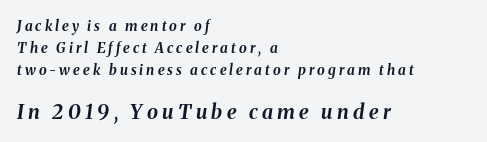
{"italic": "yes", "lean": "right", "slant_degrees": 8, "bold": "yes", "underline": "no", "align": "left", "line_spacing": "normal", "line_spacing_ratio": 1.56, "letter_spacing": "wide", "letter_spacing_em": 0.22, "larger_block": "second", "size_ratio": 1.43, "glyph_px": 20}
